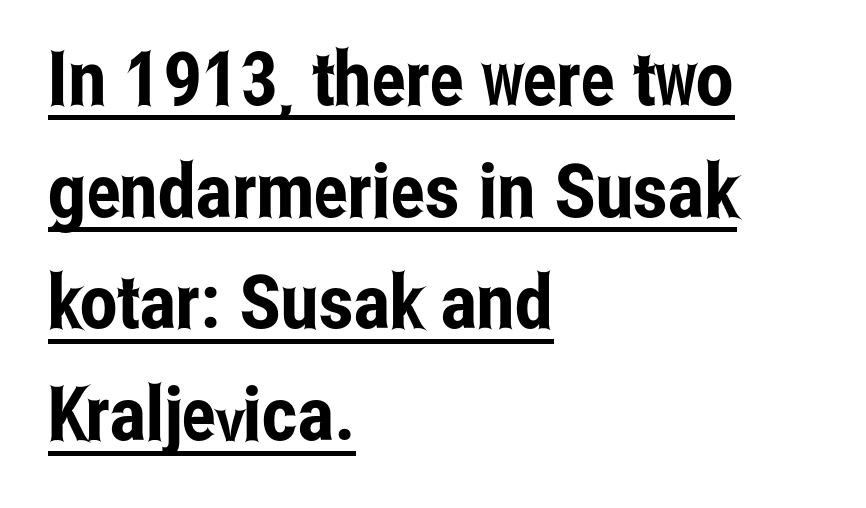
Q: Is the text italic (slanted)? A: No, it is upright.
Q: Is the typeface a serif or a sans-serif typeface? A: Sans-serif.
Q: Is the text underlined? A: Yes.
Q: How is the paragraph aligned? A: Left-aligned.
Q: Is the spacing between letters normal or unusually wide? A: Normal.
Q: Is the spacing between lines tight, normal or loose? A: Normal.
Q: Width (condensed, normal, or wide)? A: Condensed.
Q: Stroke contrast? A: Low.
Q: x-height? A: Medium.
Q: Monospaced? A: No.
